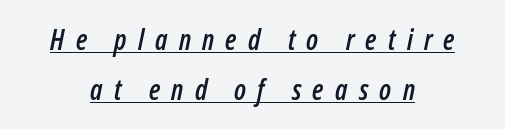
The image shows 28 px condensed type, italic (leaning right); set centered, line spacing 1.78x, unusually wide letter spacing (+0.4 em), underlined; low stroke contrast and a medium x-height.
